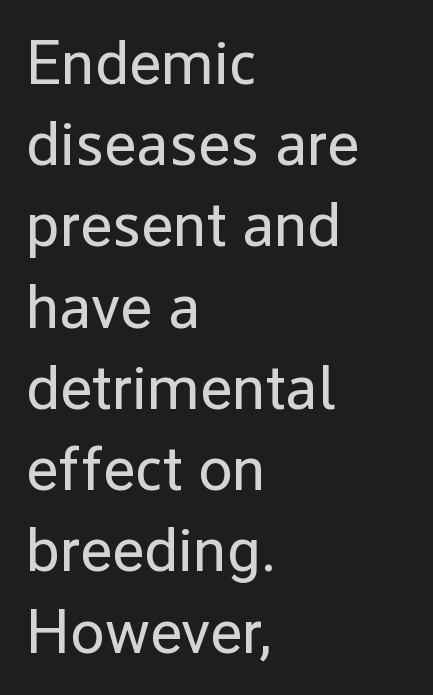
The image shows 62 px regular-weight sans-serif type, upright; set left-aligned, normal line spacing (1.31x), normal letter spacing, not underlined; low stroke contrast and a medium x-height.
